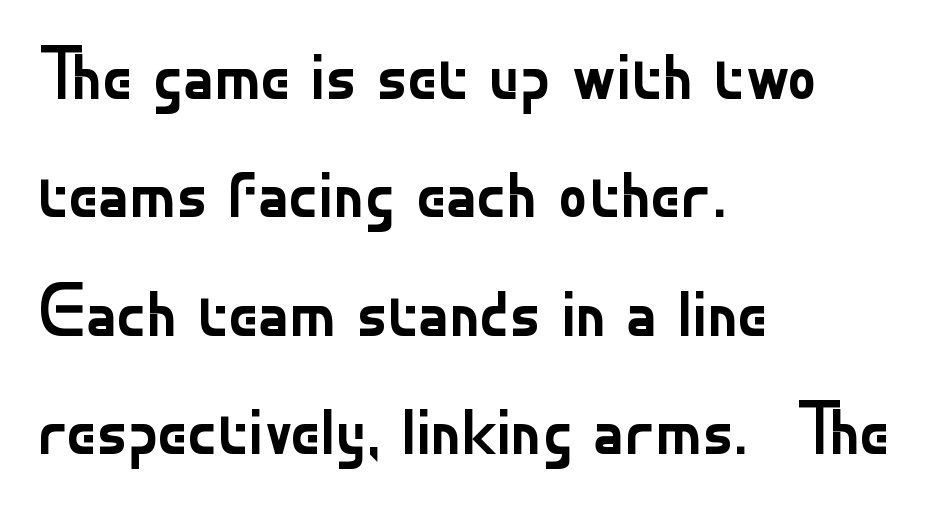
The image shows 74 px regular-weight sans-serif type, upright; set left-aligned, normal line spacing (1.6x), normal letter spacing, not underlined; low stroke contrast and a small x-height.
